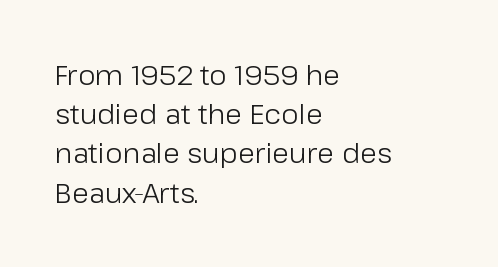
{"serif": "no", "italic": "no", "bold": "no", "weight": "light", "width": "normal", "stroke_contrast": "low", "x_height": "medium", "monospaced": "no", "underline": "no", "align": "left", "line_spacing": "normal", "line_spacing_ratio": 1.4, "letter_spacing": "normal", "letter_spacing_em": 0.0, "glyph_px": 28}
